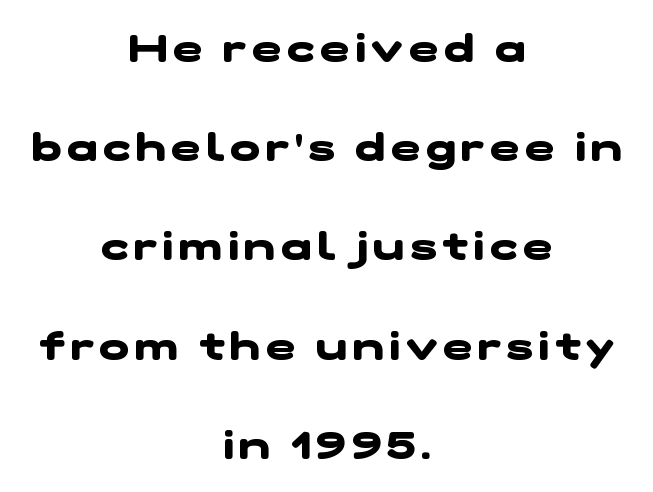
The image shows 40 px heavy, wide sans-serif type; set centered, loose line spacing (2.48x), not underlined; low stroke contrast and a medium x-height.
